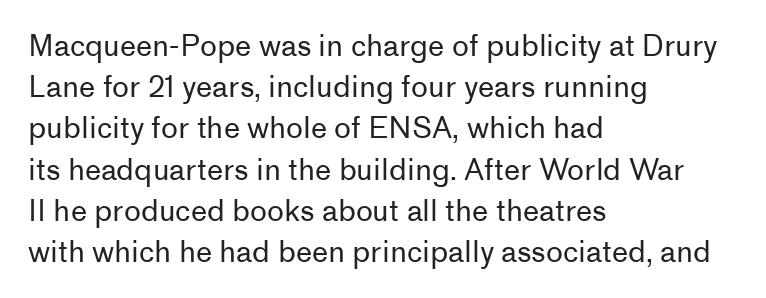
{"serif": "no", "italic": "no", "bold": "no", "weight": "regular", "width": "normal", "stroke_contrast": "low", "x_height": "medium", "monospaced": "no", "underline": "no", "align": "left", "line_spacing": "normal", "line_spacing_ratio": 1.42, "letter_spacing": "normal", "letter_spacing_em": 0.0, "glyph_px": 29}
